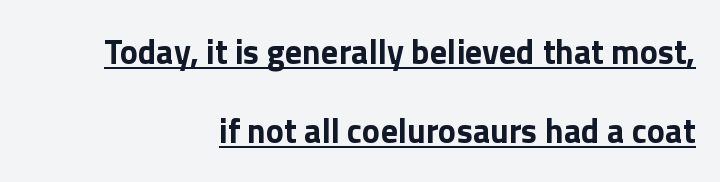
The image shows 34 px bold sans-serif type, upright; set right-aligned, loose line spacing (2.31x), normal letter spacing, underlined; a medium x-height.
